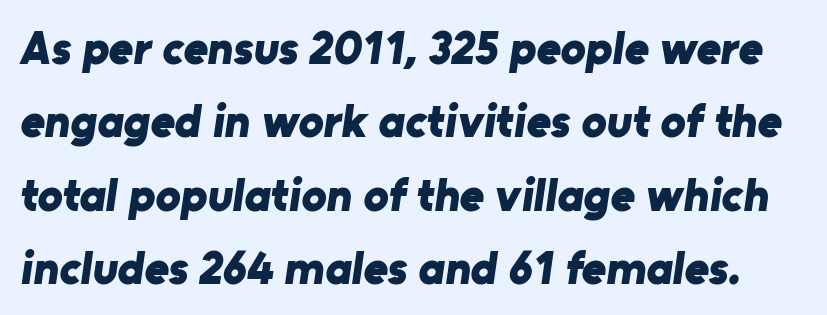
The image shows 47 px bold sans-serif type; set normal line spacing (1.56x), normal letter spacing, not underlined; low stroke contrast and a medium x-height.
